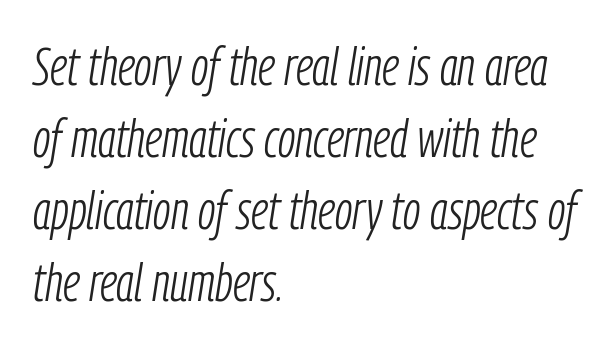
The gaps between neighbouring characters are ordinary and unremarkable. The letters look calm and open, with moderate or lighter stems. The space beneath each line is pristine and unruled. An italicized treatment has been applied to the whole sample.
